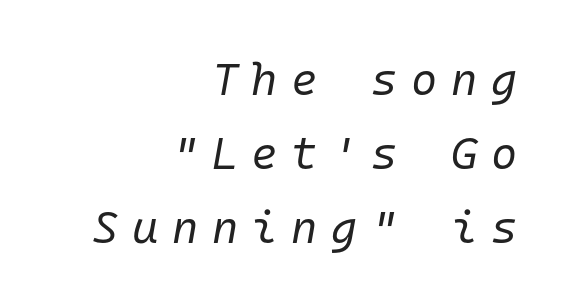
Evenly set lines give the paragraph a standard silhouette. These lines are rendered in a fixed-pitch font. Words float on clear page, feet unadorned. No chunkiness to these letters — they're not bold. Someone cranked the tracking dial way up on this one. The text carries the slant typical of an italic or oblique font.
